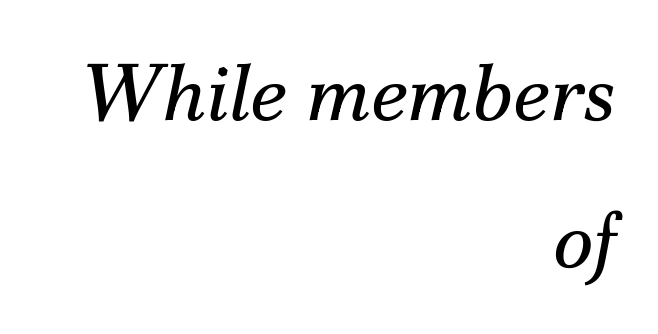
{"serif": "yes", "italic": "yes", "lean": "right", "slant_degrees": 12, "bold": "no", "weight": "regular", "width": "normal", "stroke_contrast": "medium", "x_height": "small", "monospaced": "no", "underline": "no", "align": "right", "line_spacing_ratio": 1.89, "letter_spacing": "normal", "letter_spacing_em": 0.0, "glyph_px": 78}
